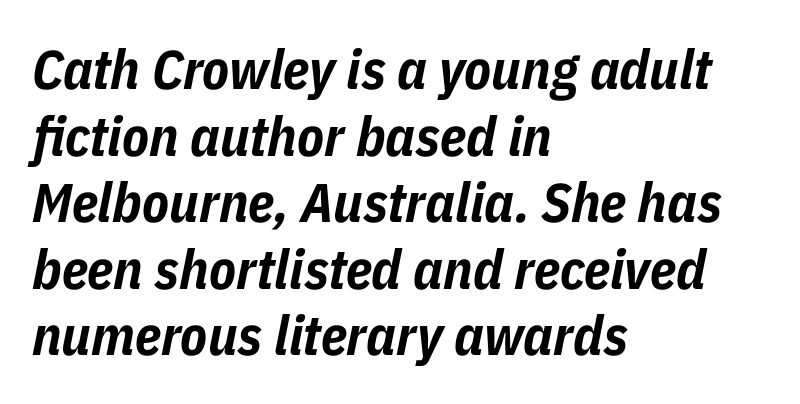
Q: Is the text bold? A: Yes.
Q: Is the text italic (slanted)? A: Yes, it leans right by about 11 degrees.
Q: Is the text underlined? A: No.
Q: How is the paragraph aligned? A: Left-aligned.
Q: Is the spacing between letters normal or unusually wide? A: Normal.
Q: Width (condensed, normal, or wide)? A: Condensed.
Q: Stroke contrast? A: Low.
Q: x-height? A: Medium.
Q: Monospaced? A: No.
